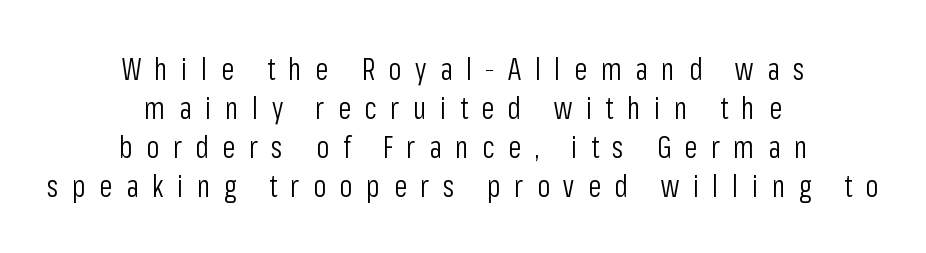
Q: Is the text bold? A: No.
Q: Is the text italic (slanted)? A: No, it is upright.
Q: Is the typeface a serif or a sans-serif typeface? A: Sans-serif.
Q: Is the text underlined? A: No.
Q: How is the paragraph aligned? A: Centered.
Q: Is the spacing between letters normal or unusually wide? A: Unusually wide.
Q: Is the spacing between lines tight, normal or loose? A: Normal.
Q: Width (condensed, normal, or wide)? A: Condensed.
Q: Stroke contrast? A: Low.
Q: x-height? A: Medium.
Q: Monospaced? A: No.
